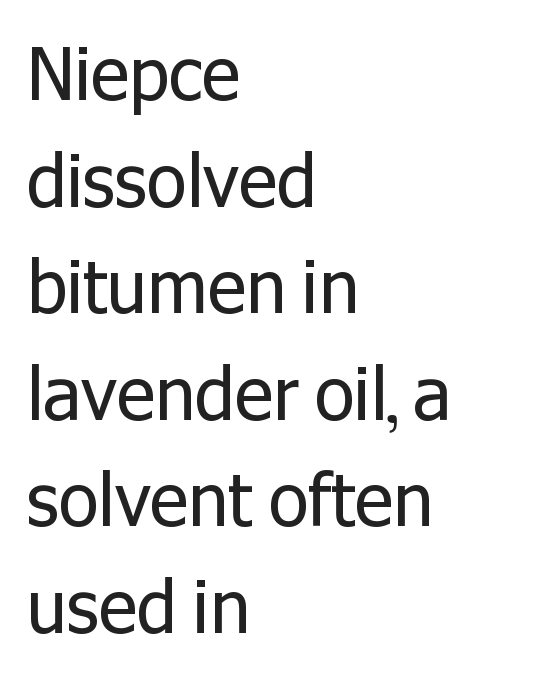
Q: Is the text bold? A: No.
Q: Is the text italic (slanted)? A: No, it is upright.
Q: Is the typeface a serif or a sans-serif typeface? A: Sans-serif.
Q: Is the text underlined? A: No.
Q: How is the paragraph aligned? A: Left-aligned.
Q: Is the spacing between letters normal or unusually wide? A: Normal.
Q: Is the spacing between lines tight, normal or loose? A: Normal.
Q: Width (condensed, normal, or wide)? A: Normal.
Q: Stroke contrast? A: Low.
Q: x-height? A: Medium.
Q: Monospaced? A: No.
